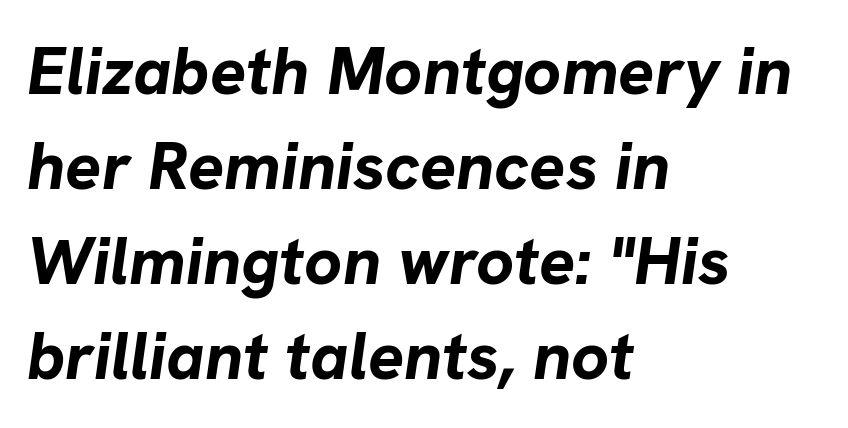
Where is the straight margin? On the left. The face used here is proportionally spaced, like ordinary book or web type. How would I describe the line gaps? Plain and ordinary. It's the slanting kind of type. The area under the type is left untouched. Thick stems and heavy bowls — unmistakably bold.
